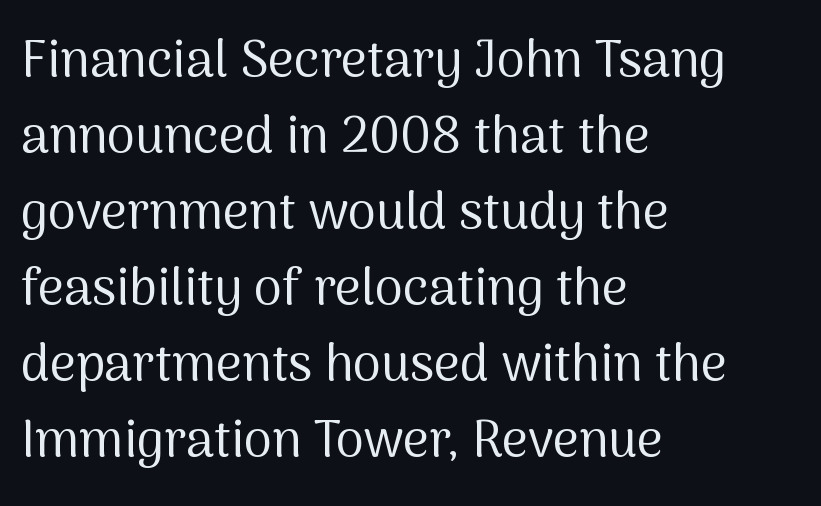
The setting favours the left margin, as ordinary paragraphs usually do. The words here are not underlined. The type family on display is of the sans-serif kind. Spacing verdict: proportional, widths tailored to each character. Italic: no, the glyphs are upright roman.
